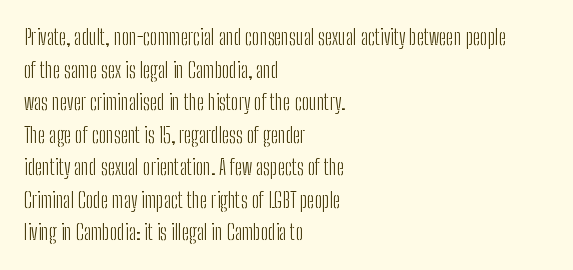
Q: Is the text bold? A: No.
Q: Is the text italic (slanted)? A: No, it is upright.
Q: Is the text underlined? A: No.
Q: How is the paragraph aligned? A: Left-aligned.
Q: Is the spacing between letters normal or unusually wide? A: Normal.
Q: Is the spacing between lines tight, normal or loose? A: Normal.
